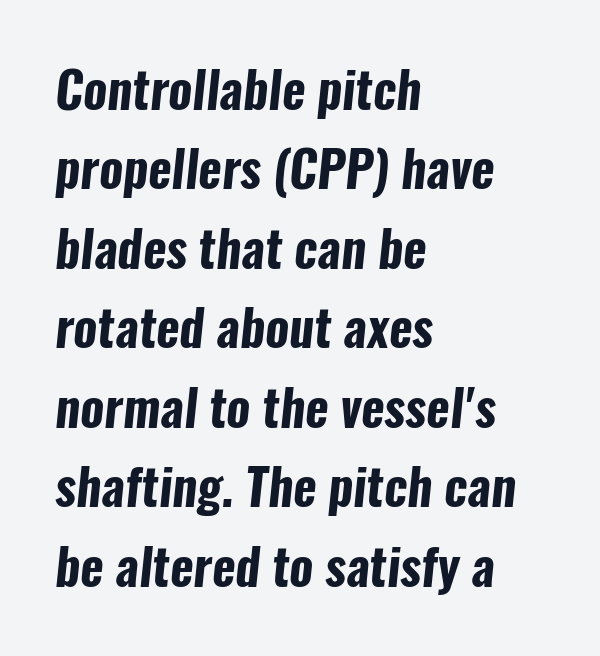
The image shows 50 px bold, condensed sans-serif type; set left-aligned, normal line spacing (1.59x), normal letter spacing, not underlined; low stroke contrast and a medium x-height.
